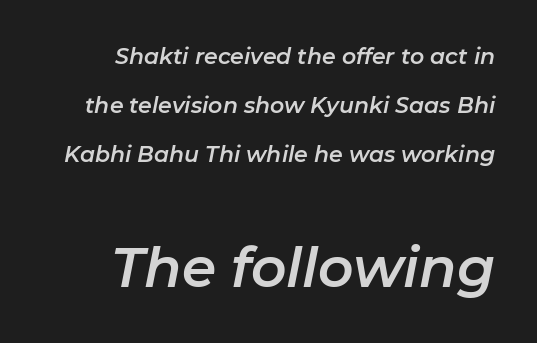
Q: Is the text italic (slanted)? A: Yes, it leans right by about 11 degrees.
Q: Is the text underlined? A: No.
Q: How is the paragraph aligned? A: Right-aligned.
Q: Is the spacing between letters normal or unusually wide? A: Normal.
Q: Is the spacing between lines tight, normal or loose? A: Loose.
Q: Which block of text is set in a larger size, the first (top) or the second (bottom)? A: The second (bottom) one.
Q: Width (condensed, normal, or wide)? A: Normal.
Q: Stroke contrast? A: Low.
Q: x-height? A: Medium.
Q: Monospaced? A: No.
